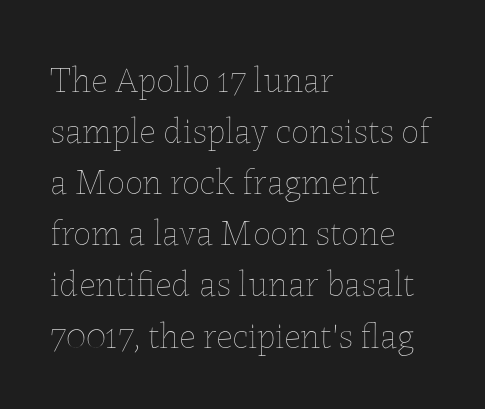
{"italic": "no", "bold": "no", "weight": "thin", "width": "normal", "stroke_contrast": "low", "x_height": "medium", "monospaced": "no", "underline": "no", "align": "left", "line_spacing": "normal", "line_spacing_ratio": 1.42, "letter_spacing": "normal", "letter_spacing_em": 0.0, "glyph_px": 36}
